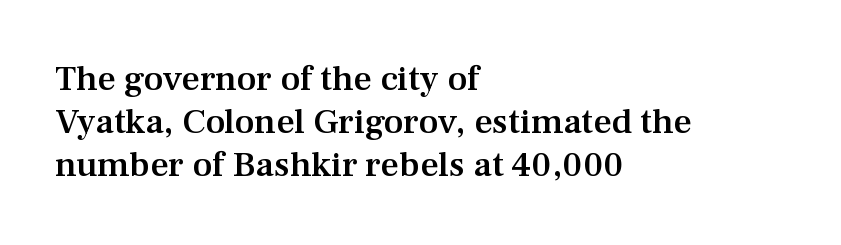
The image shows 36 px semibold serif type, upright; set left-aligned, line spacing 1.2x, normal letter spacing, not underlined; medium stroke contrast and a medium x-height.
